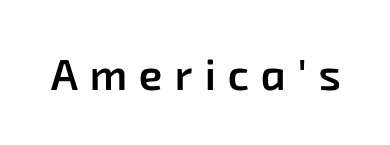
Q: Is the text bold? A: Semi-bold.
Q: Is the typeface a serif or a sans-serif typeface? A: Sans-serif.
Q: Is the text underlined? A: No.
Q: Is the spacing between letters normal or unusually wide? A: Unusually wide.
Q: Width (condensed, normal, or wide)? A: Normal.
Q: Stroke contrast? A: Low.
Q: x-height? A: Medium.
Q: Monospaced? A: No.
